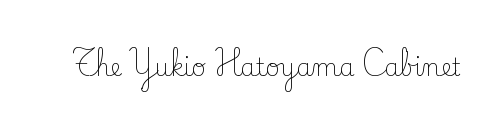
Q: Is the text bold? A: No.
Q: Is the text italic (slanted)? A: No, it is upright.
Q: Is the text underlined? A: No.
Q: Is the spacing between letters normal or unusually wide? A: Normal.
